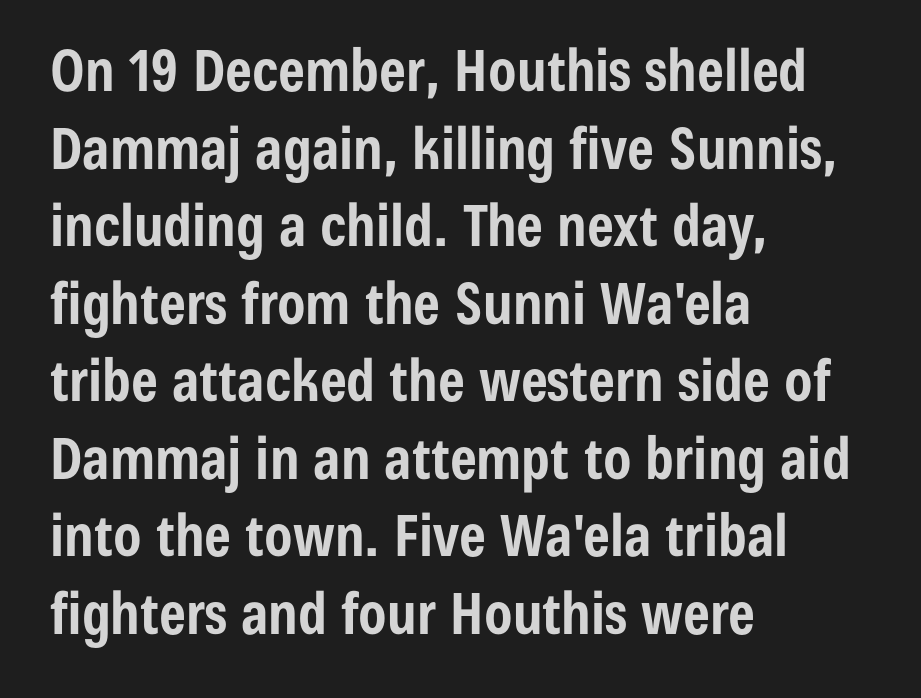
Q: Is the text bold? A: Yes.
Q: Is the text italic (slanted)? A: No, it is upright.
Q: Is the typeface a serif or a sans-serif typeface? A: Sans-serif.
Q: Is the text underlined? A: No.
Q: How is the paragraph aligned? A: Left-aligned.
Q: Is the spacing between letters normal or unusually wide? A: Normal.
Q: Is the spacing between lines tight, normal or loose? A: Normal.
Q: Width (condensed, normal, or wide)? A: Condensed.
Q: Stroke contrast? A: Low.
Q: x-height? A: Medium.
Q: Monospaced? A: No.
